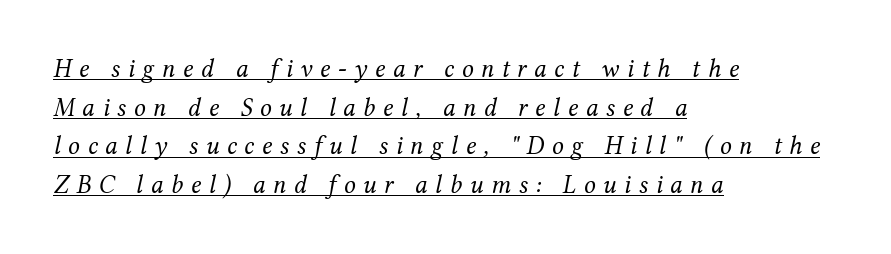
{"italic": "yes", "lean": "right", "slant_degrees": 12, "bold": "no", "underline": "yes", "align": "left", "line_spacing": "normal", "line_spacing_ratio": 1.49, "letter_spacing": "wide", "letter_spacing_em": 0.29, "glyph_px": 26}
